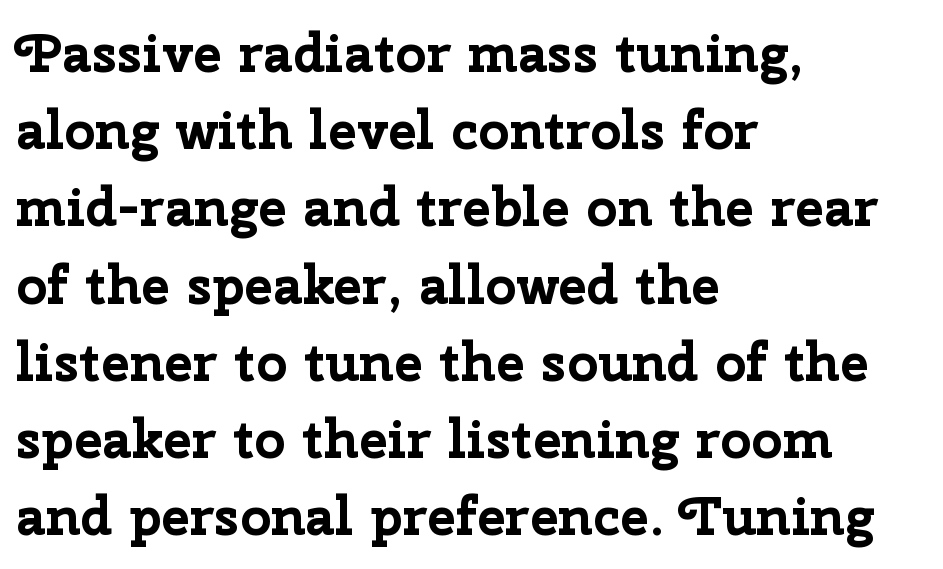
{"serif": "no", "italic": "no", "bold": "yes", "weight": "bold", "width": "normal", "stroke_contrast": "low", "x_height": "medium", "monospaced": "no", "underline": "no", "align": "left", "line_spacing": "normal", "line_spacing_ratio": 1.43, "letter_spacing": "normal", "letter_spacing_em": 0.0, "glyph_px": 54}
